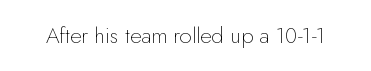
Q: Is the text bold? A: No.
Q: Is the text italic (slanted)? A: No, it is upright.
Q: Is the text underlined? A: No.
Q: Is the spacing between letters normal or unusually wide? A: Normal.
